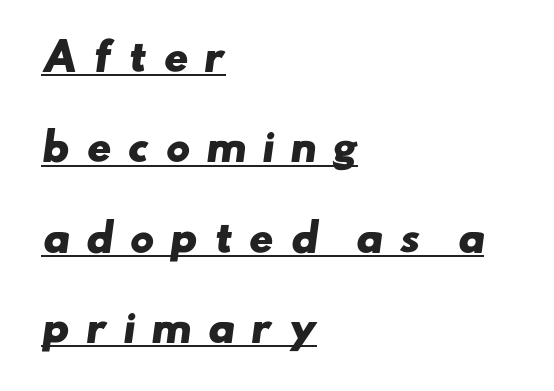
{"serif": "no", "bold": "yes", "weight": "heavy", "width": "wide", "stroke_contrast": "low", "x_height": "small", "monospaced": "no", "underline": "yes", "align": "left", "line_spacing": "loose", "line_spacing_ratio": 2.44, "letter_spacing": "wide", "letter_spacing_em": 0.42, "glyph_px": 37}
